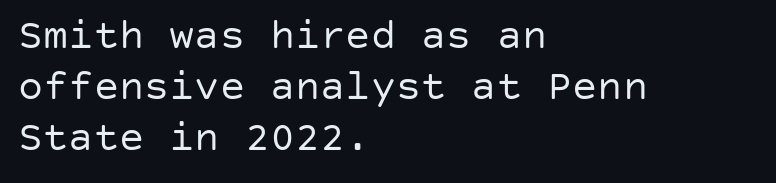
The passage shown has conventional tracking throughout. Stroke thickness stays within the range of a standard reading face or lighter. The lines are quadded left. The baseline area is clear. To sum up the face: it is a sans, with no serifs. Ascenders rise straight up at ninety degrees.
